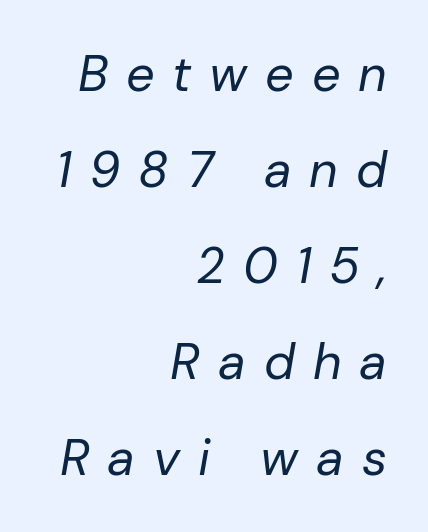
The image shows 50 px regular-weight type, italic (leaning right); set right-aligned, loose line spacing (1.92x), unusually wide letter spacing (+0.36 em), not underlined; low stroke contrast and a medium x-height.
